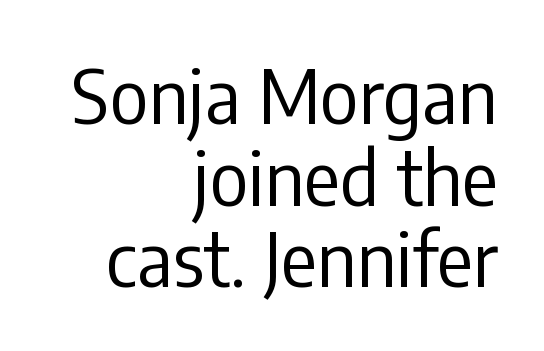
Letters have the restrained weight of plain body copy at most. Is this a fixed-width face? No — the glyphs have proportional, varying widths. The rendering keeps characters at their native spacing. Posture: straight, roman, zero tilt. Nobody drew a line under any word here. Alignment: flush right.
